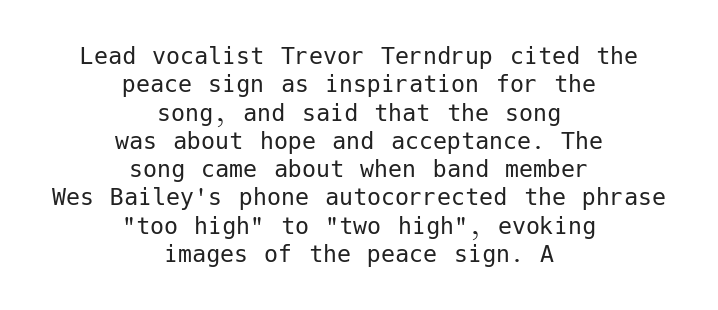
Every row of glyphs is offset so its center matches the block's center. Words appear dense and cohesive because spacing is normal. The letters carry no serifs — their stems end cleanly without finishing strokes. Every character sits straight up, as roman type does.
